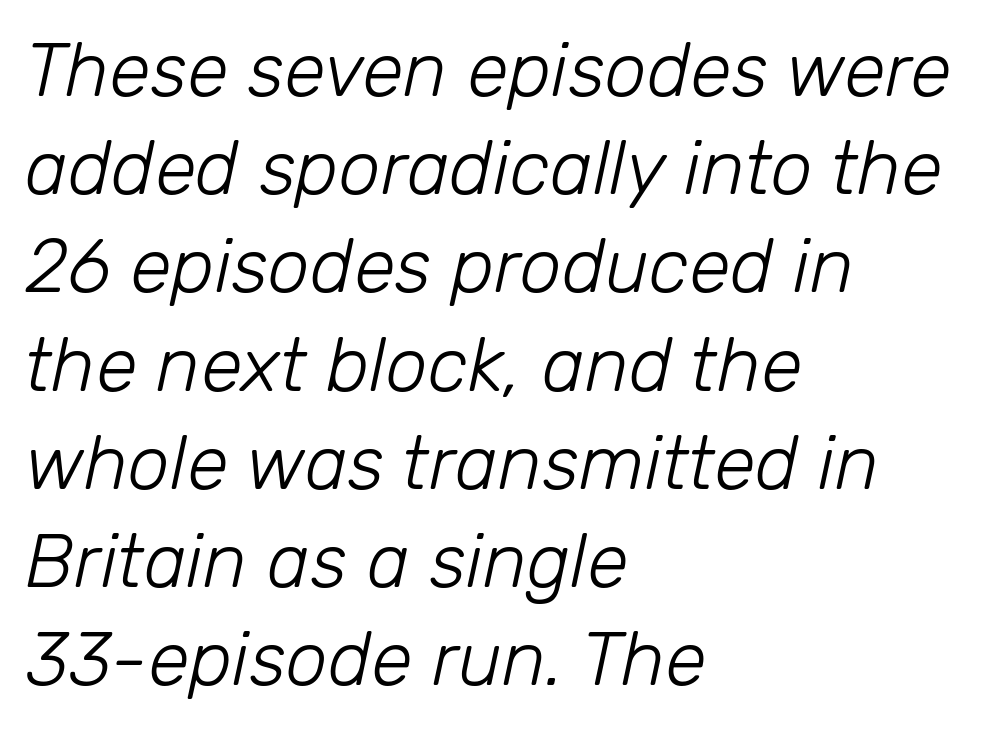
{"italic": "yes", "lean": "right", "slant_degrees": 12, "bold": "no", "weight": "light", "width": "normal", "stroke_contrast": "low", "x_height": "medium", "monospaced": "no", "underline": "no", "align": "left", "line_spacing": "normal", "line_spacing_ratio": 1.31, "letter_spacing": "normal", "letter_spacing_em": 0.0, "glyph_px": 75}
